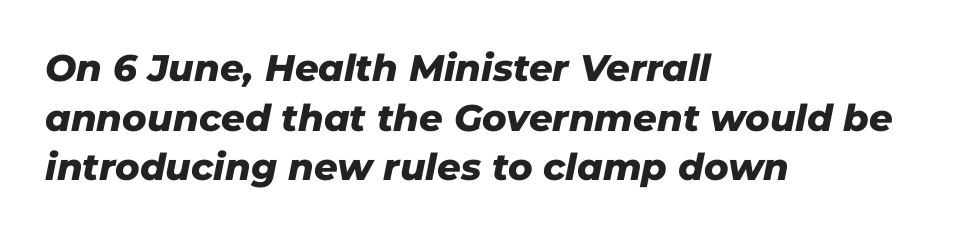
{"italic": "yes", "lean": "right", "slant_degrees": 11, "bold": "yes", "weight": "heavy", "width": "normal", "stroke_contrast": "low", "x_height": "medium", "monospaced": "no", "underline": "no", "align": "left", "line_spacing": "normal", "line_spacing_ratio": 1.34, "letter_spacing": "normal", "letter_spacing_em": 0.0, "glyph_px": 37}
